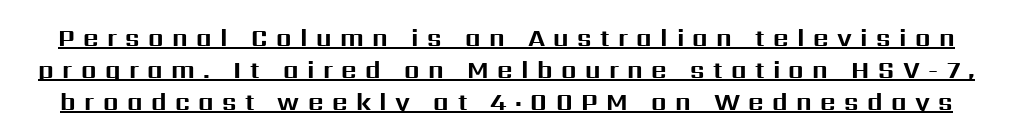
{"italic": "no", "bold": "yes", "underline": "yes", "line_spacing": "normal", "line_spacing_ratio": 1.33, "letter_spacing": "wide", "letter_spacing_em": 0.35, "glyph_px": 24}
